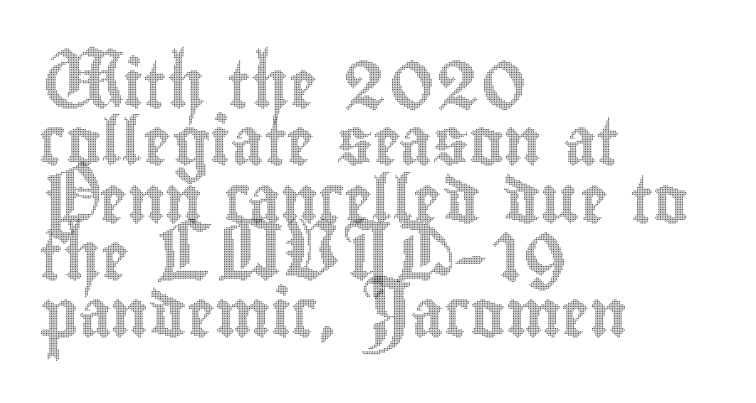
{"italic": "no", "width": "condensed", "x_height": "small", "monospaced": "no", "underline": "no", "align": "left", "line_spacing_ratio": 1.22, "letter_spacing": "normal", "letter_spacing_em": 0.0, "glyph_px": 47}
